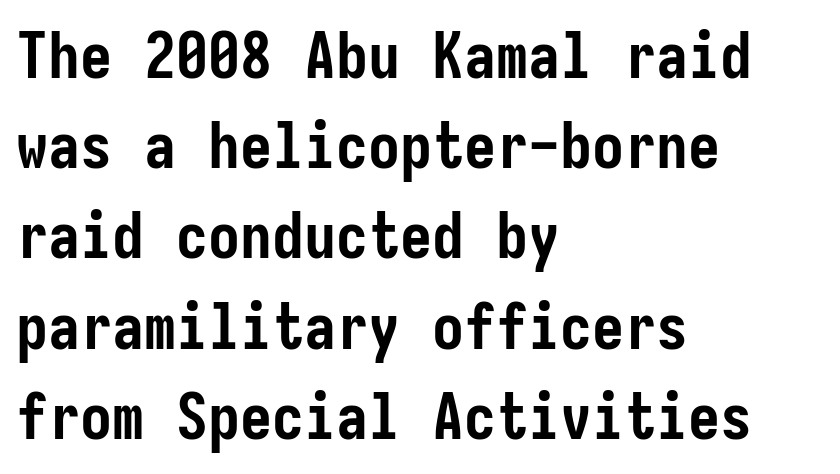
{"serif": "no", "italic": "no", "bold": "yes", "weight": "semibold", "width": "condensed", "stroke_contrast": "low", "x_height": "medium", "underline": "no", "align": "left", "line_spacing": "normal", "line_spacing_ratio": 1.41, "letter_spacing": "normal", "letter_spacing_em": 0.0, "glyph_px": 64}
